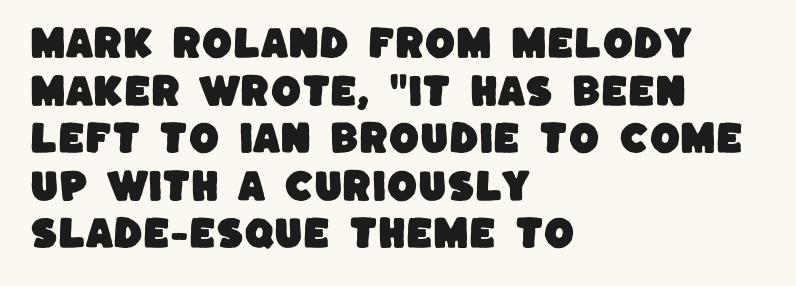
The image shows 35 px sans-serif type; set left-aligned, normal line spacing (1.36x), normal letter spacing, not underlined; low stroke contrast and a large x-height.
